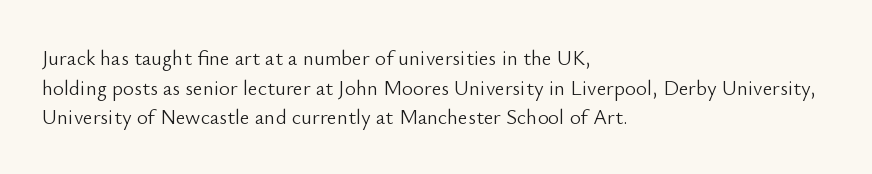
The image shows 21 px text type, upright; set left-aligned, normal line spacing (1.41x), normal letter spacing, not underlined.
